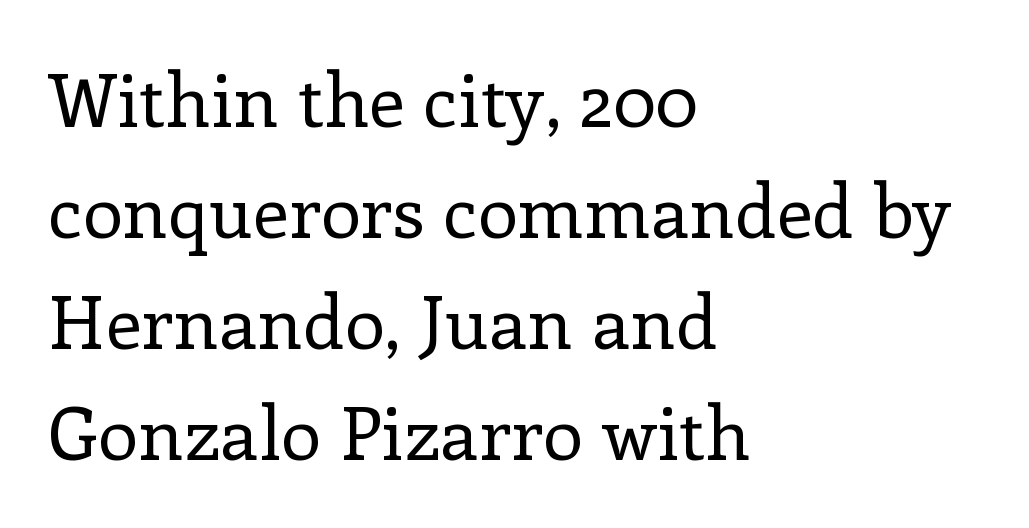
Q: Is the text bold? A: No.
Q: Is the text italic (slanted)? A: No, it is upright.
Q: Is the typeface a serif or a sans-serif typeface? A: Serif.
Q: Is the text underlined? A: No.
Q: How is the paragraph aligned? A: Left-aligned.
Q: Is the spacing between letters normal or unusually wide? A: Normal.
Q: Is the spacing between lines tight, normal or loose? A: Normal.
Q: Width (condensed, normal, or wide)? A: Normal.
Q: Stroke contrast? A: Low.
Q: x-height? A: Medium.
Q: Monospaced? A: No.
